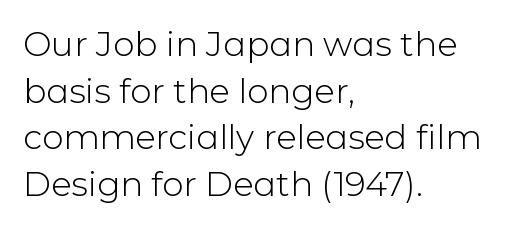
{"serif": "no", "italic": "no", "bold": "no", "weight": "light", "width": "normal", "stroke_contrast": "low", "x_height": "medium", "monospaced": "no", "underline": "no", "align": "left", "line_spacing": "normal", "line_spacing_ratio": 1.37, "letter_spacing": "normal", "letter_spacing_em": 0.0, "glyph_px": 34}
